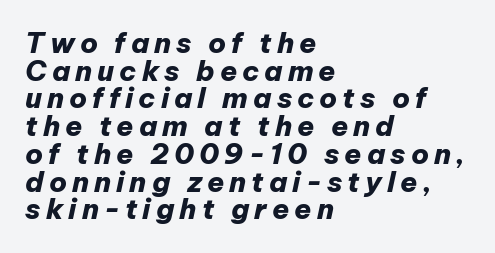
Q: Is the text bold? A: Yes.
Q: Is the text italic (slanted)? A: Yes, it leans right by about 12 degrees.
Q: Is the text underlined? A: No.
Q: How is the paragraph aligned? A: Left-aligned.
Q: Is the spacing between lines tight, normal or loose? A: Tight.
Q: Width (condensed, normal, or wide)? A: Normal.
Q: Stroke contrast? A: Low.
Q: x-height? A: Medium.
Q: Monospaced? A: No.
